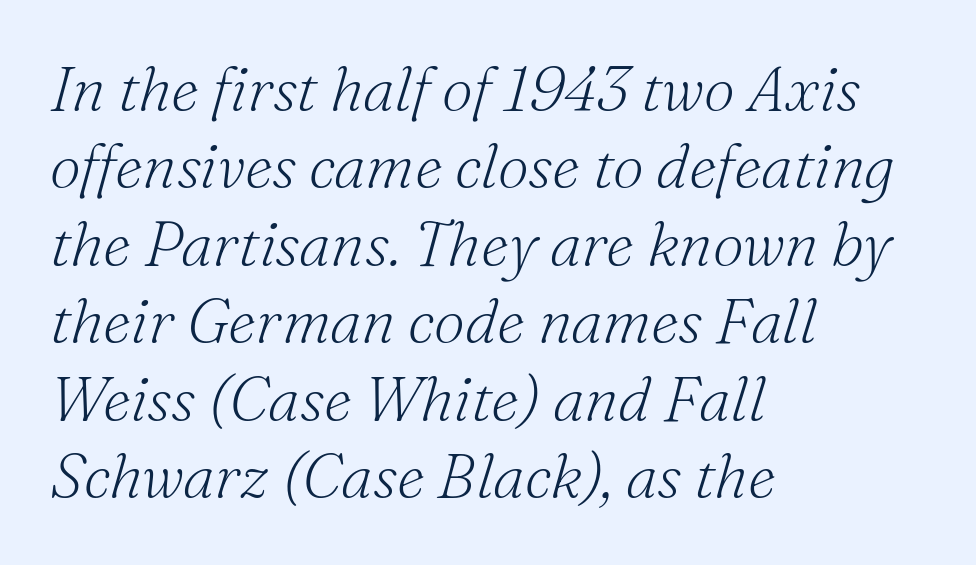
The image shows 62 px light serif type, italic (leaning right); set left-aligned, normal line spacing (1.25x), normal letter spacing, not underlined; medium stroke contrast and a small x-height.
